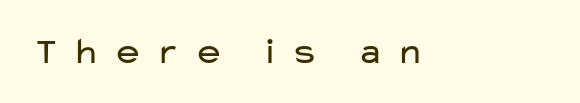
The image shows 38 px regular-weight, wide sans-serif type, upright; set unusually wide letter spacing (+0.33 em), not underlined; low stroke contrast and a medium x-height.
